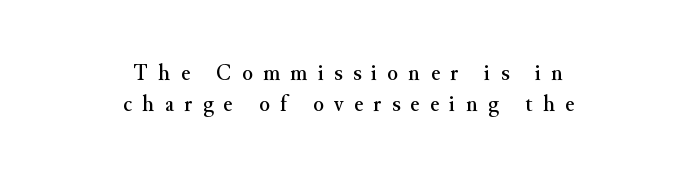
Q: Is the text italic (slanted)? A: No, it is upright.
Q: Is the text underlined? A: No.
Q: How is the paragraph aligned? A: Centered.
Q: Is the spacing between letters normal or unusually wide? A: Unusually wide.
Q: Is the spacing between lines tight, normal or loose? A: Normal.
